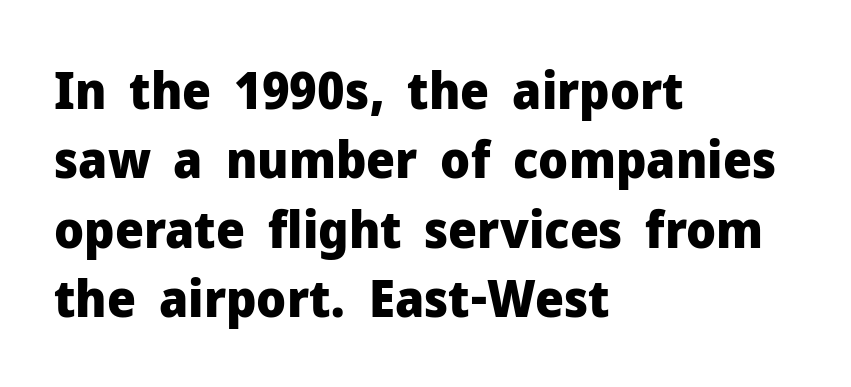
Q: Is the text bold? A: Yes.
Q: Is the text italic (slanted)? A: No, it is upright.
Q: Is the typeface a serif or a sans-serif typeface? A: Sans-serif.
Q: Is the text underlined? A: No.
Q: How is the paragraph aligned? A: Left-aligned.
Q: Is the spacing between letters normal or unusually wide? A: Normal.
Q: Is the spacing between lines tight, normal or loose? A: Normal.
Q: Width (condensed, normal, or wide)? A: Normal.
Q: Stroke contrast? A: Low.
Q: x-height? A: Medium.
Q: Monospaced? A: No.
